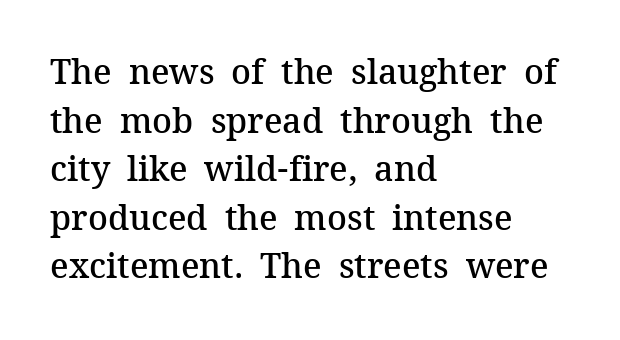
Q: Is the text bold? A: Semi-bold.
Q: Is the text italic (slanted)? A: No, it is upright.
Q: Is the typeface a serif or a sans-serif typeface? A: Serif.
Q: Is the text underlined? A: No.
Q: How is the paragraph aligned? A: Left-aligned.
Q: Is the spacing between letters normal or unusually wide? A: Normal.
Q: Is the spacing between lines tight, normal or loose? A: Normal.
Q: Width (condensed, normal, or wide)? A: Normal.
Q: Stroke contrast? A: Medium.
Q: x-height? A: Medium.
Q: Monospaced? A: No.
